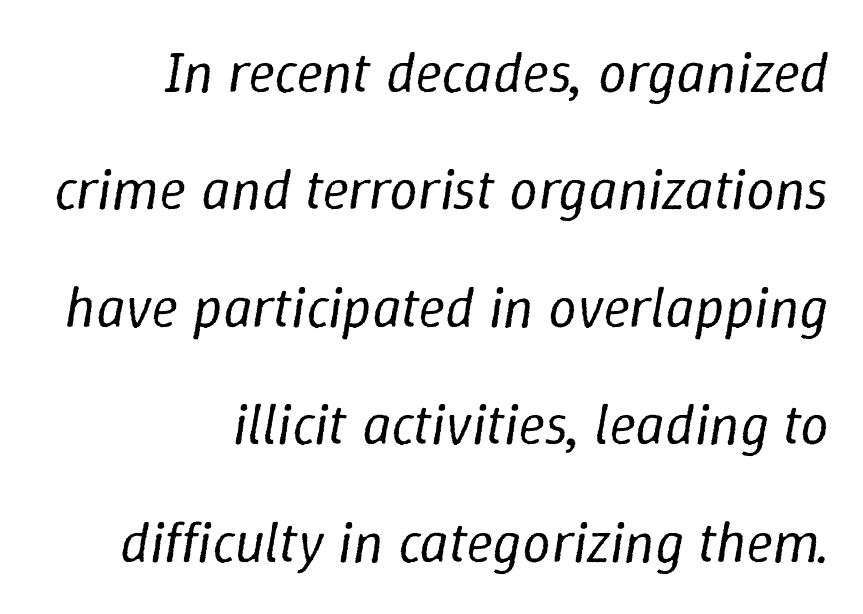
The image shows 57 px regular-weight type, italic (leaning right); set right-aligned, loose line spacing (2.06x), normal letter spacing, not underlined; low stroke contrast and a medium x-height.
